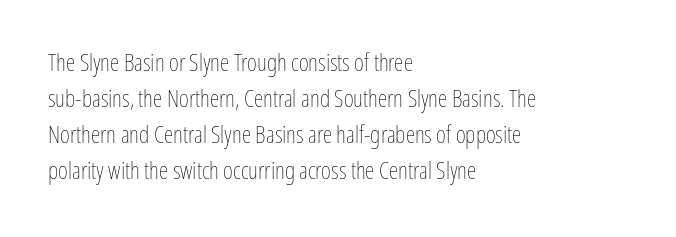
The image shows 24 px text type, upright; set left-aligned, normal line spacing (1.5x), normal letter spacing, not underlined.
